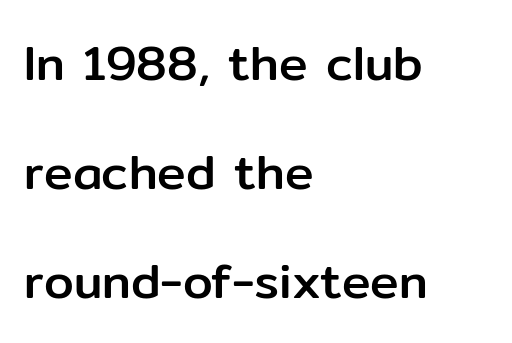
The image shows 48 px sans-serif type, upright; set left-aligned, loose line spacing (2.27x), normal letter spacing, not underlined; low stroke contrast and a medium x-height.
